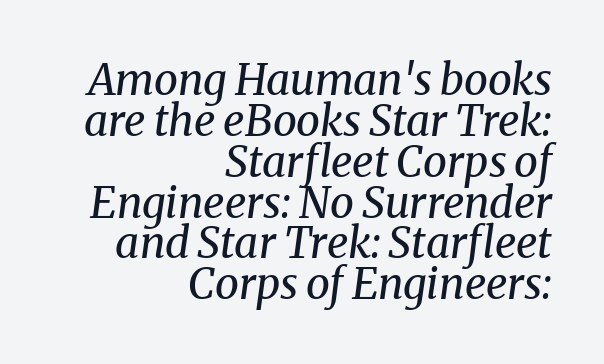
{"serif": "yes", "italic": "yes", "lean": "right", "slant_degrees": 8, "bold": "no", "weight": "regular", "width": "normal", "stroke_contrast": "medium", "x_height": "medium", "monospaced": "no", "underline": "no", "align": "right", "line_spacing": "tight", "line_spacing_ratio": 0.95, "letter_spacing": "normal", "letter_spacing_em": 0.0, "glyph_px": 43}
